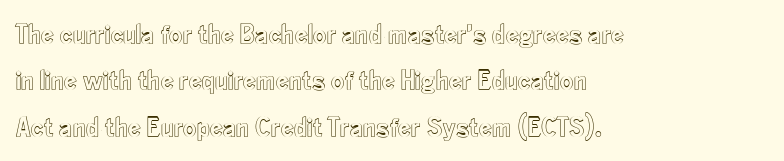
The typesetter chose a ragged-right arrangement here. How are the letters spaced? Ordinarily, with no added tracking. Vertically, the passage feels balanced, rows spaced as you'd expect. Nobody drew a line under any word here.
